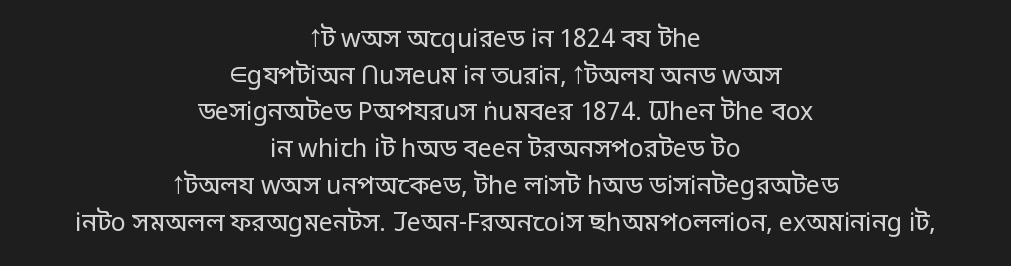
Q: Is the text bold? A: No.
Q: Is the text italic (slanted)? A: No, it is upright.
Q: Is the text underlined? A: No.
Q: How is the paragraph aligned? A: Centered.
Q: Is the spacing between letters normal or unusually wide? A: Normal.
Q: Is the spacing between lines tight, normal or loose? A: Normal.
